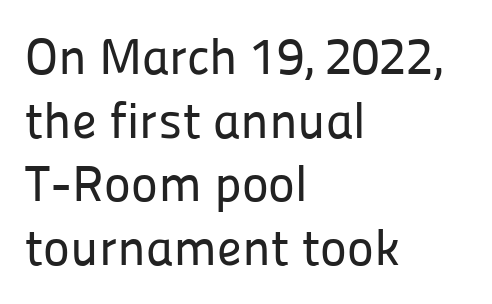
Q: Is the text italic (slanted)? A: No, it is upright.
Q: Is the typeface a serif or a sans-serif typeface? A: Sans-serif.
Q: Is the text underlined? A: No.
Q: How is the paragraph aligned? A: Left-aligned.
Q: Is the spacing between letters normal or unusually wide? A: Normal.
Q: Is the spacing between lines tight, normal or loose? A: Normal.
Q: Width (condensed, normal, or wide)? A: Normal.
Q: Stroke contrast? A: Low.
Q: x-height? A: Medium.
Q: Monospaced? A: No.
